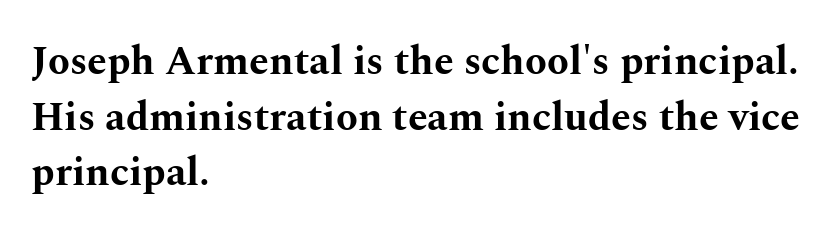
Words float on clear page, feet unadorned. Look at the tracking — it's just the regular setting, nothing added. In terms of leading, this rendering sits right in the middle. Spacing verdict: proportional, widths tailored to each character. Bold? Absolutely — the strokes are thick and heavy. Horizontally, the lines are justified to the leading edge only.
